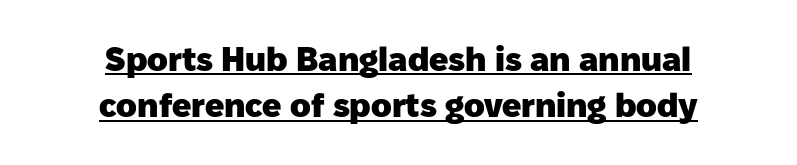
Is there much room between lines? A standard amount, neither cramped nor airy. The rendering uses natural spacing where letterforms have individual widths. Every letter is thick-stroked: bold, no question. The letters sit at their default tracking, neither squeezed nor spread.
